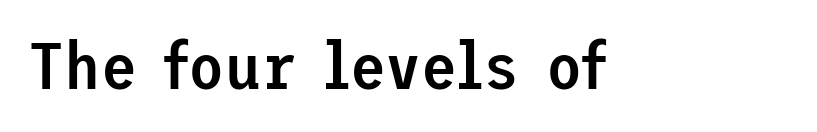
The image shows 66 px semibold sans-serif type, upright; set normal letter spacing, not underlined; low stroke contrast and a medium x-height.
